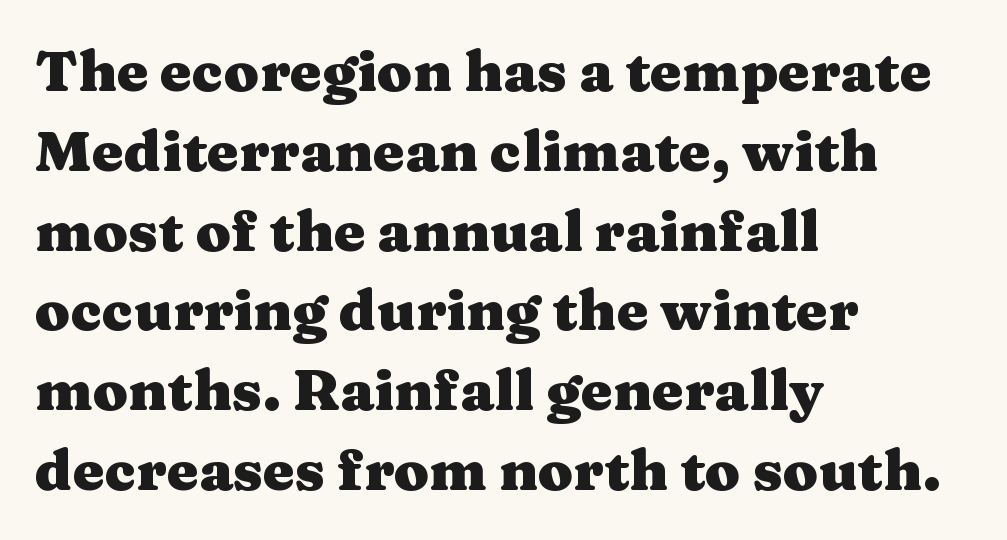
The image shows 57 px heavy, wide serif type, upright; set left-aligned, normal line spacing (1.4x), normal letter spacing, not underlined; medium stroke contrast and a medium x-height.
